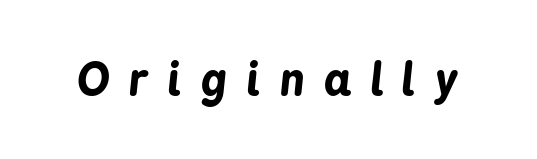
The image shows 44 px bold, condensed type, italic (leaning right); set unusually wide letter spacing (+0.45 em), not underlined; low stroke contrast and a medium x-height.
